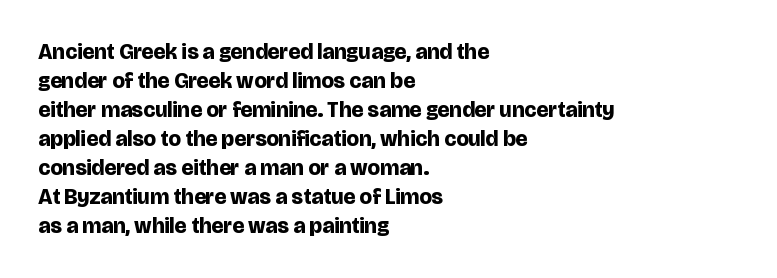
I'd describe the lettering as bold — thick and assertive. Line starts are locked; line ends wander. Nope, not italic — everything's standing straight. Only glyphs here, with clear space below each row.
